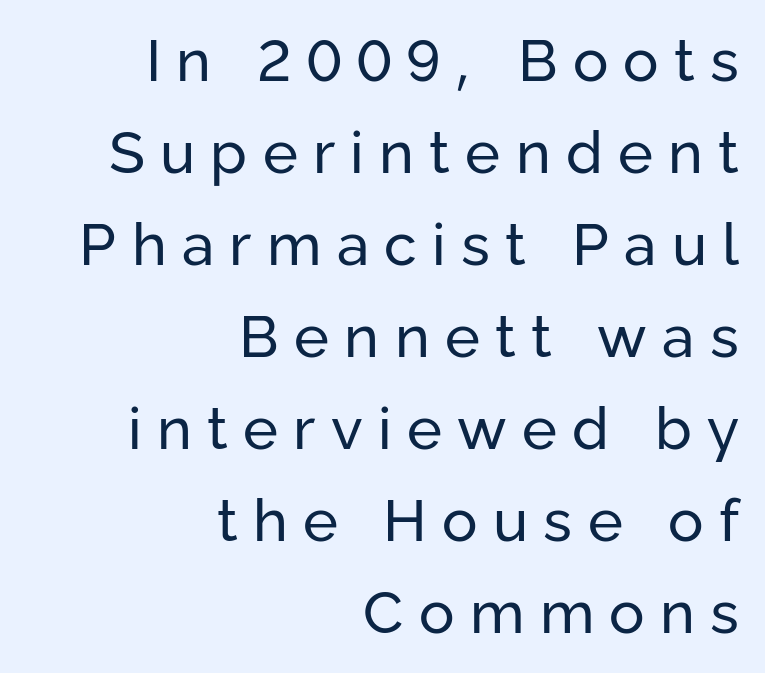
{"serif": "no", "italic": "no", "bold": "no", "weight": "regular", "width": "normal", "stroke_contrast": "low", "x_height": "medium", "monospaced": "no", "underline": "no", "align": "right", "line_spacing": "normal", "line_spacing_ratio": 1.56, "letter_spacing": "wide", "letter_spacing_em": 0.26, "glyph_px": 59}
